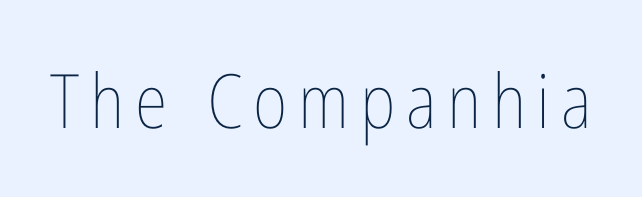
Weight: in the light-to-regular range. Posture: vertical. Proportional: the letters do not fall into vertical columns. Lines of text with bare space underneath.
